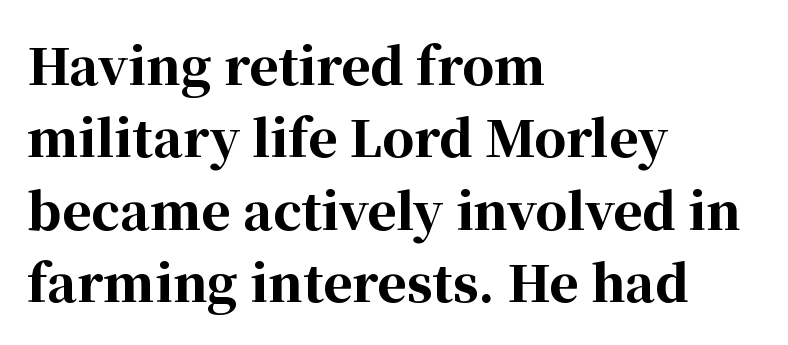
{"serif": "yes", "italic": "no", "bold": "yes", "weight": "bold", "width": "normal", "stroke_contrast": "high", "x_height": "medium", "monospaced": "no", "underline": "no", "align": "left", "line_spacing": "normal", "line_spacing_ratio": 1.45, "letter_spacing": "normal", "letter_spacing_em": 0.0, "glyph_px": 50}
